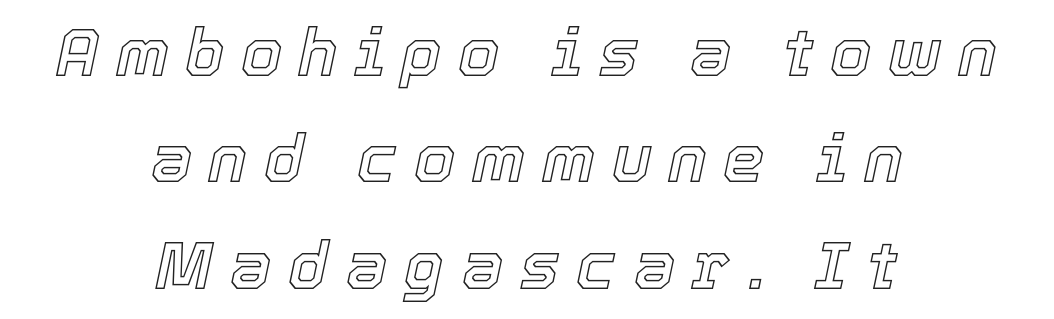
The image shows 66 px text type, italic (leaning right); set centered, normal line spacing (1.61x), unusually wide letter spacing (+0.25 em), not underlined; a medium x-height.
